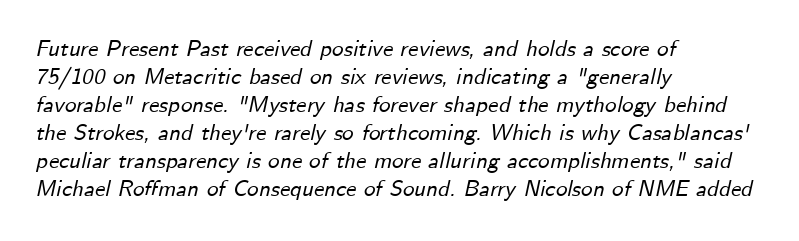
{"italic": "yes", "lean": "right", "slant_degrees": 12, "underline": "no", "align": "left", "line_spacing_ratio": 1.22, "letter_spacing": "normal", "letter_spacing_em": 0.0, "glyph_px": 23}
